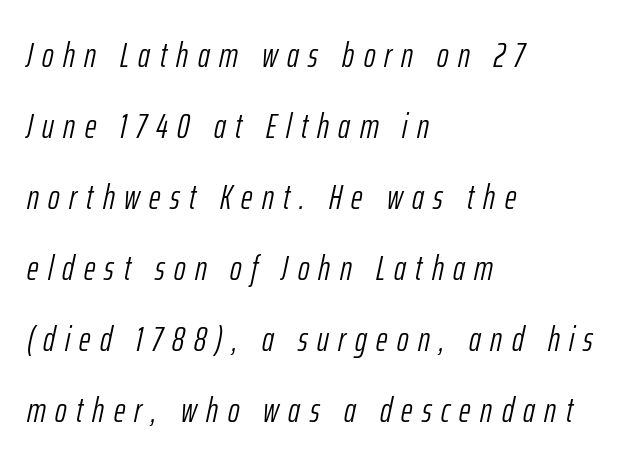
{"italic": "yes", "lean": "right", "slant_degrees": 12, "bold": "no", "weight": "light", "width": "condensed", "stroke_contrast": "low", "x_height": "medium", "monospaced": "no", "underline": "no", "align": "left", "line_spacing": "loose", "line_spacing_ratio": 2.03, "letter_spacing": "wide", "letter_spacing_em": 0.27, "glyph_px": 35}
